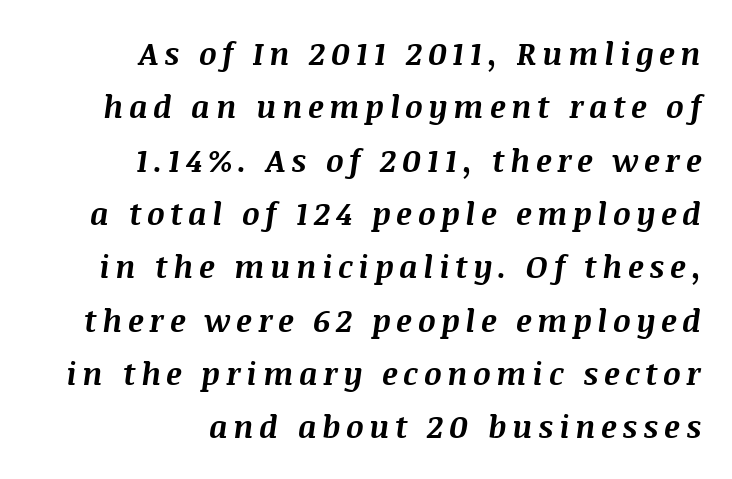
{"italic": "yes", "lean": "right", "slant_degrees": 8, "bold": "yes", "weight": "bold", "width": "normal", "stroke_contrast": "medium", "x_height": "large", "monospaced": "no", "underline": "no", "align": "right", "line_spacing_ratio": 1.72, "glyph_px": 31}
